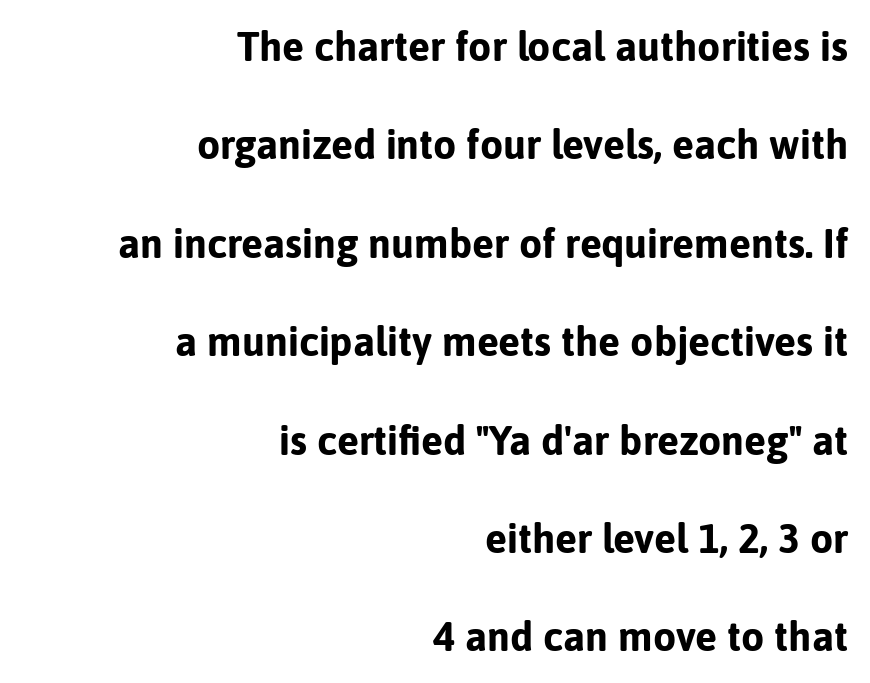
The image shows 41 px bold sans-serif type, upright; set right-aligned, loose line spacing (2.4x), normal letter spacing, not underlined; low stroke contrast and a medium x-height.
